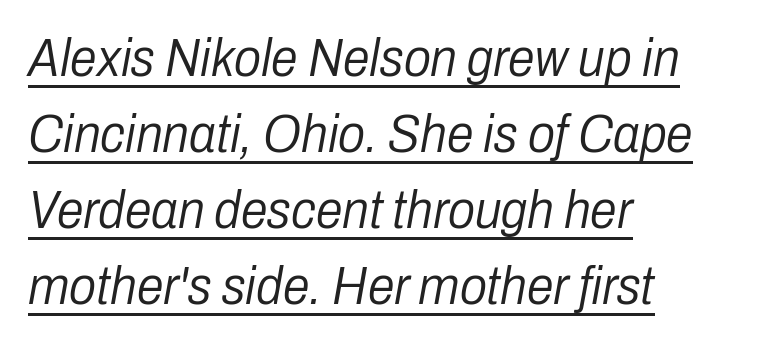
Q: Is the text bold? A: No.
Q: Is the text italic (slanted)? A: Yes, it leans right by about 10 degrees.
Q: Is the text underlined? A: Yes.
Q: How is the paragraph aligned? A: Left-aligned.
Q: Is the spacing between letters normal or unusually wide? A: Normal.
Q: Is the spacing between lines tight, normal or loose? A: Normal.
Q: Width (condensed, normal, or wide)? A: Condensed.
Q: Stroke contrast? A: Low.
Q: x-height? A: Medium.
Q: Monospaced? A: No.
